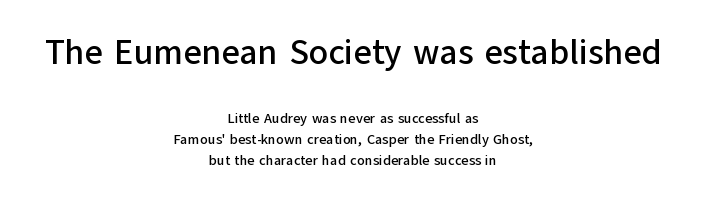
Q: Is the text italic (slanted)? A: No, it is upright.
Q: Is the typeface a serif or a sans-serif typeface? A: Sans-serif.
Q: Is the text underlined? A: No.
Q: How is the paragraph aligned? A: Centered.
Q: Is the spacing between letters normal or unusually wide? A: Normal.
Q: Is the spacing between lines tight, normal or loose? A: Normal.
Q: Which block of text is set in a larger size, the first (top) or the second (bottom)? A: The first (top) one.
Q: Width (condensed, normal, or wide)? A: Normal.
Q: Stroke contrast? A: Low.
Q: x-height? A: Medium.
Q: Monospaced? A: No.
